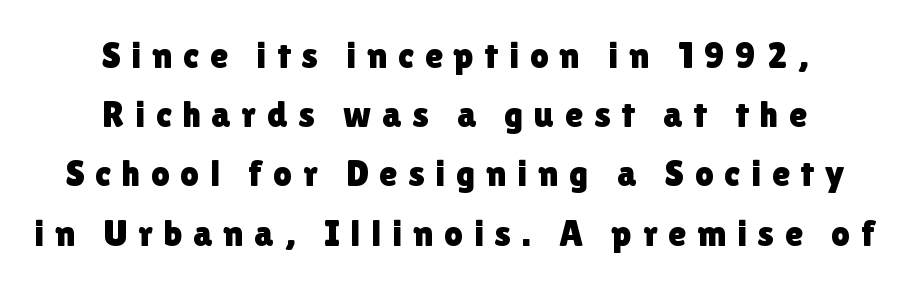
Q: Is the text italic (slanted)? A: No, it is upright.
Q: Is the typeface a serif or a sans-serif typeface? A: Sans-serif.
Q: Is the text underlined? A: No.
Q: How is the paragraph aligned? A: Centered.
Q: Is the spacing between letters normal or unusually wide? A: Unusually wide.
Q: Is the spacing between lines tight, normal or loose? A: Normal.
Q: Width (condensed, normal, or wide)? A: Normal.
Q: x-height? A: Medium.
Q: Monospaced? A: No.
